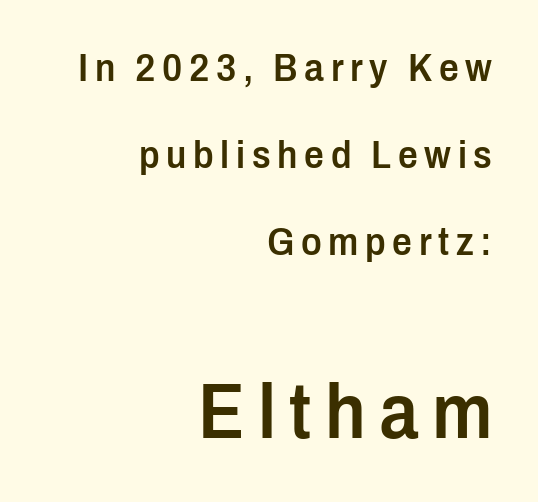
Q: Is the text bold? A: Semi-bold.
Q: Is the text italic (slanted)? A: No, it is upright.
Q: Is the typeface a serif or a sans-serif typeface? A: Sans-serif.
Q: Is the text underlined? A: No.
Q: How is the paragraph aligned? A: Right-aligned.
Q: Is the spacing between lines tight, normal or loose? A: Loose.
Q: Which block of text is set in a larger size, the first (top) or the second (bottom)? A: The second (bottom) one.
Q: Width (condensed, normal, or wide)? A: Condensed.
Q: Stroke contrast? A: Low.
Q: x-height? A: Medium.
Q: Monospaced? A: No.
